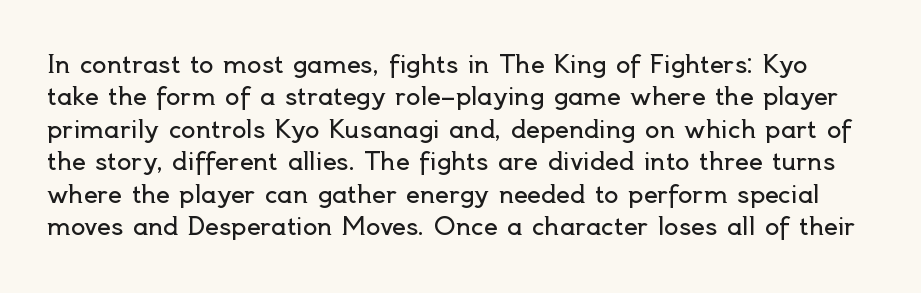
{"italic": "no", "bold": "no", "underline": "no", "line_spacing": "normal", "line_spacing_ratio": 1.35, "letter_spacing": "normal", "letter_spacing_em": 0.0, "glyph_px": 24}
